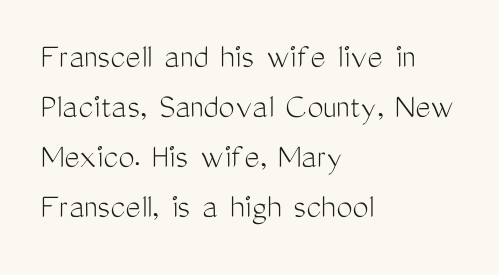
Q: Is the text bold? A: No.
Q: Is the text italic (slanted)? A: No, it is upright.
Q: Is the typeface a serif or a sans-serif typeface? A: Sans-serif.
Q: Is the text underlined? A: No.
Q: How is the paragraph aligned? A: Left-aligned.
Q: Is the spacing between letters normal or unusually wide? A: Normal.
Q: Is the spacing between lines tight, normal or loose? A: Normal.
Q: Width (condensed, normal, or wide)? A: Condensed.
Q: Stroke contrast? A: Medium.
Q: x-height? A: Medium.
Q: Monospaced? A: No.
